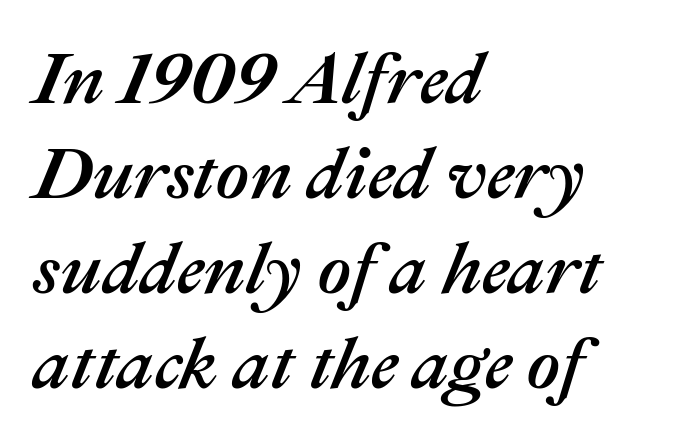
{"italic": "yes", "lean": "right", "slant_degrees": 22, "width": "normal", "stroke_contrast": "medium", "x_height": "medium", "monospaced": "no", "underline": "no", "align": "left", "line_spacing": "normal", "line_spacing_ratio": 1.3, "letter_spacing": "normal", "letter_spacing_em": 0.0, "glyph_px": 73}
